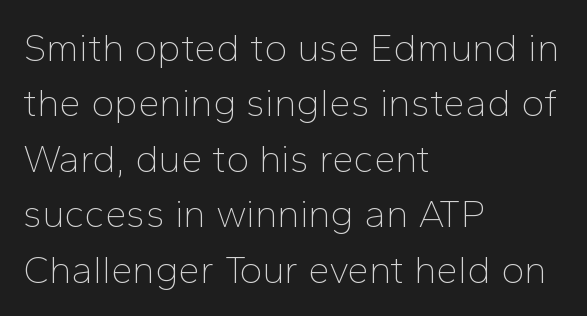
The image shows 39 px thin sans-serif type, upright; set left-aligned, normal line spacing (1.42x), normal letter spacing, not underlined; low stroke contrast and a medium x-height.
